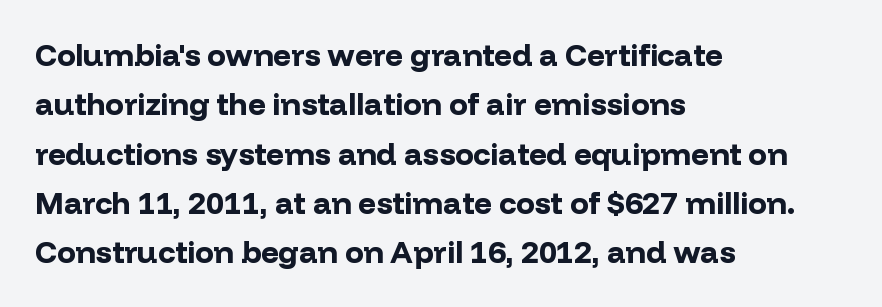
{"serif": "no", "italic": "no", "bold": "yes", "weight": "bold", "width": "normal", "stroke_contrast": "low", "x_height": "medium", "monospaced": "no", "underline": "no", "align": "left", "line_spacing": "normal", "line_spacing_ratio": 1.59, "letter_spacing": "normal", "letter_spacing_em": 0.0, "glyph_px": 31}
